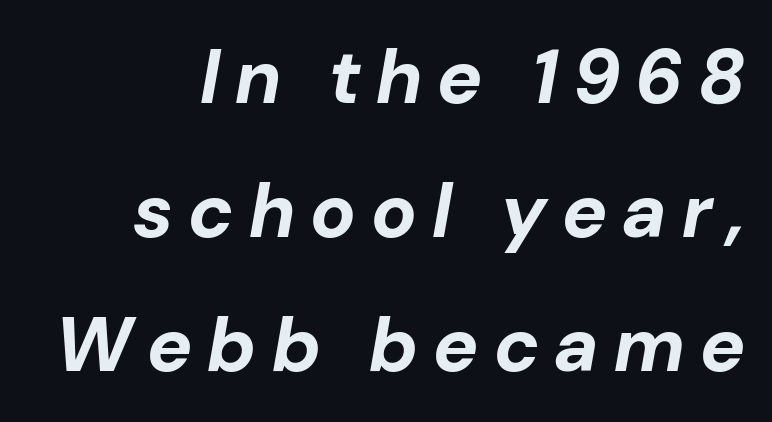
The image shows 76 px bold type, italic (leaning right); set right-aligned, line spacing 1.76x, unusually wide letter spacing (+0.2 em), not underlined; low stroke contrast and a medium x-height.
